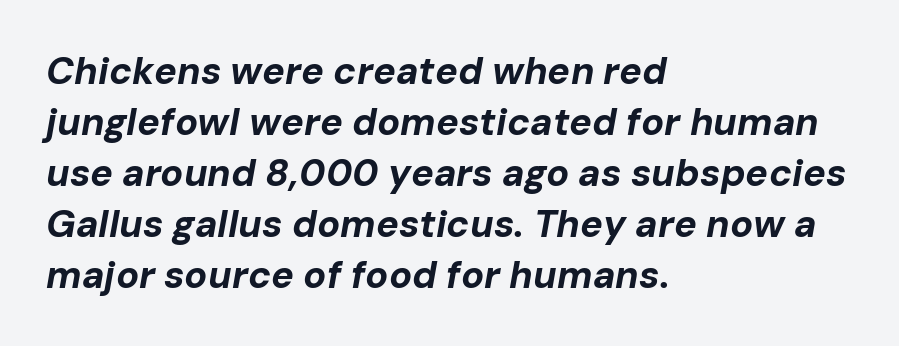
Q: Is the text bold? A: Yes.
Q: Is the text italic (slanted)? A: Yes, it leans right by about 10 degrees.
Q: Is the text underlined? A: No.
Q: How is the paragraph aligned? A: Left-aligned.
Q: Is the spacing between letters normal or unusually wide? A: Normal.
Q: Is the spacing between lines tight, normal or loose? A: Normal.
Q: Width (condensed, normal, or wide)? A: Normal.
Q: Stroke contrast? A: Low.
Q: x-height? A: Medium.
Q: Monospaced? A: No.
